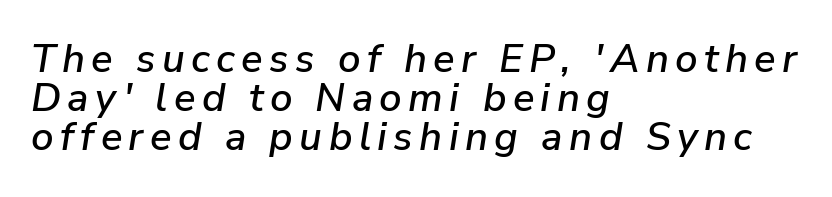
{"italic": "yes", "lean": "right", "slant_degrees": 9, "width": "normal", "stroke_contrast": "low", "x_height": "medium", "monospaced": "no", "underline": "no", "align": "left", "line_spacing": "tight", "line_spacing_ratio": 0.98, "glyph_px": 40}
